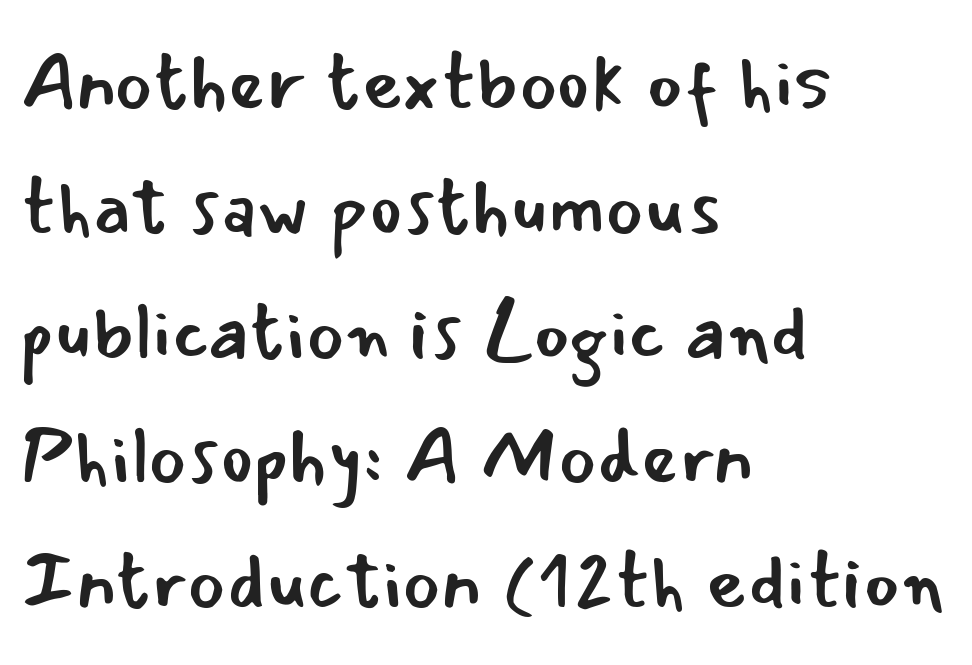
{"serif": "no", "italic": "no", "bold": "no", "weight": "regular", "width": "normal", "stroke_contrast": "low", "x_height": "small", "monospaced": "no", "underline": "no", "align": "left", "line_spacing": "normal", "line_spacing_ratio": 1.58, "letter_spacing": "normal", "letter_spacing_em": 0.0, "glyph_px": 79}
